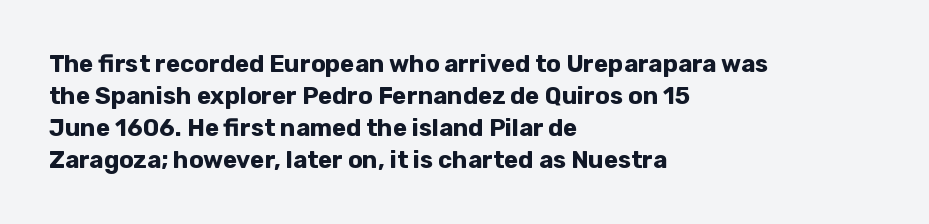
Q: Is the text bold? A: Yes.
Q: Is the text italic (slanted)? A: No, it is upright.
Q: Is the text underlined? A: No.
Q: How is the paragraph aligned? A: Left-aligned.
Q: Is the spacing between letters normal or unusually wide? A: Normal.
Q: Is the spacing between lines tight, normal or loose? A: Normal.
